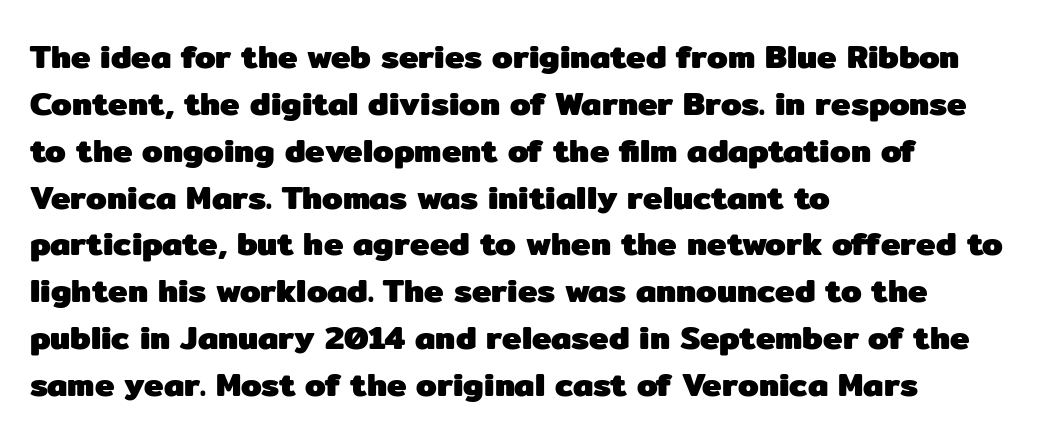
{"serif": "no", "italic": "no", "bold": "yes", "weight": "heavy", "width": "normal", "stroke_contrast": "low", "x_height": "medium", "monospaced": "no", "underline": "no", "align": "left", "line_spacing": "normal", "line_spacing_ratio": 1.42, "letter_spacing": "normal", "letter_spacing_em": 0.0, "glyph_px": 33}
